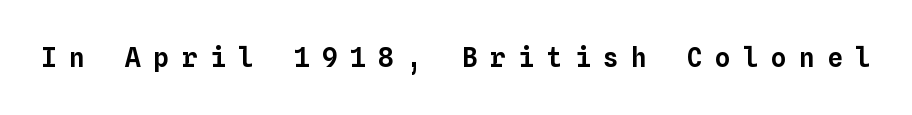
The image shows 26 px text type, upright; set unusually wide letter spacing (+0.48 em), not underlined.
